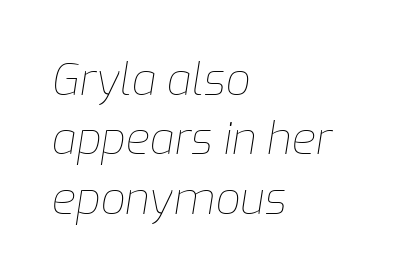
The image shows 44 px thin type, italic (leaning right); set left-aligned, normal line spacing (1.35x), normal letter spacing, not underlined; low stroke contrast and a medium x-height.
